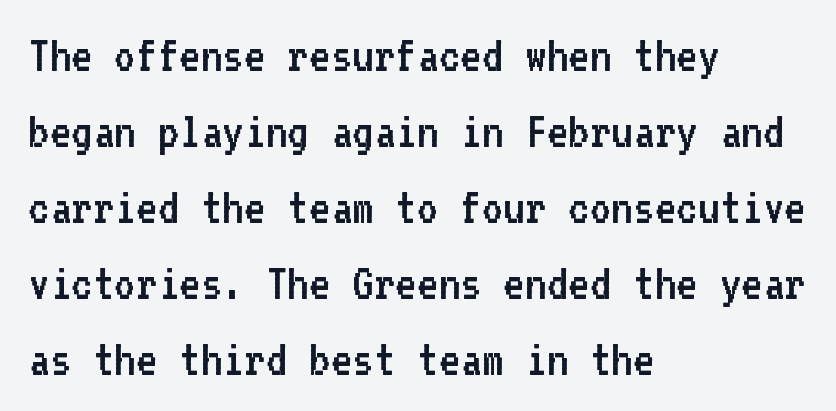
The image shows 52 px regular-weight sans-serif type, upright, monospaced; set left-aligned, normal line spacing (1.46x), normal letter spacing, not underlined; low stroke contrast and a medium x-height.
